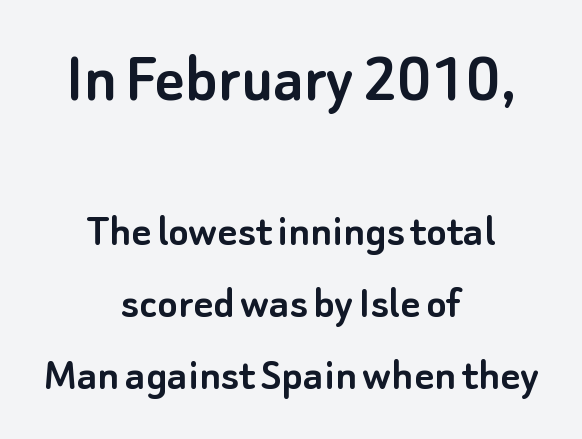
{"serif": "no", "italic": "no", "width": "normal", "stroke_contrast": "low", "x_height": "small", "monospaced": "no", "underline": "no", "align": "center", "line_spacing": "normal", "line_spacing_ratio": 1.5, "letter_spacing": "normal", "letter_spacing_em": 0.0, "larger_block": "first", "size_ratio": 1.5, "glyph_px": 72}
